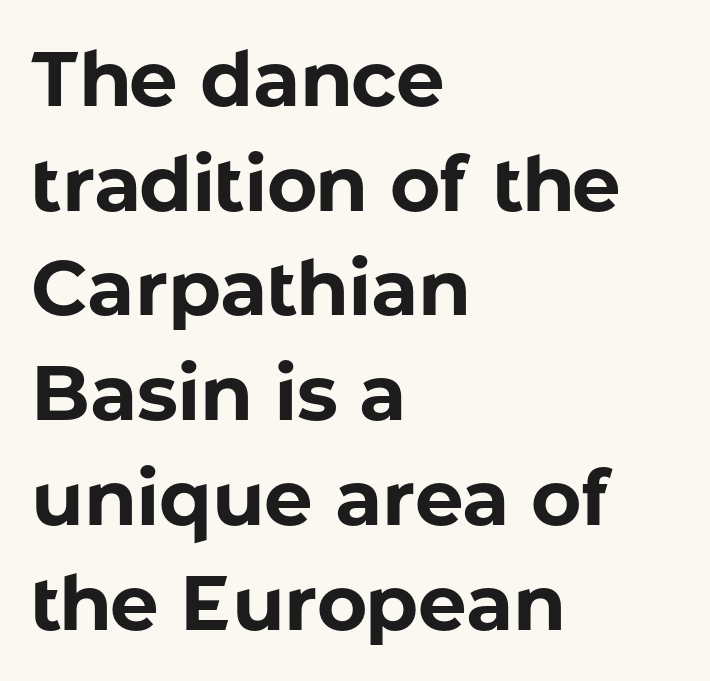
The image shows 77 px bold sans-serif type, upright; set left-aligned, normal line spacing (1.36x), normal letter spacing, not underlined; low stroke contrast and a medium x-height.
